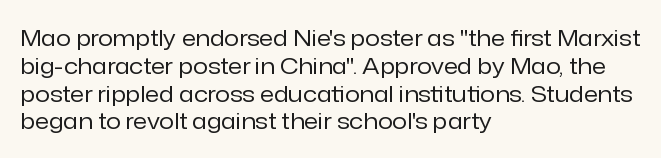
{"italic": "no", "bold": "no", "underline": "no", "align": "left", "line_spacing_ratio": 1.21, "letter_spacing": "normal", "letter_spacing_em": 0.0, "glyph_px": 23}
